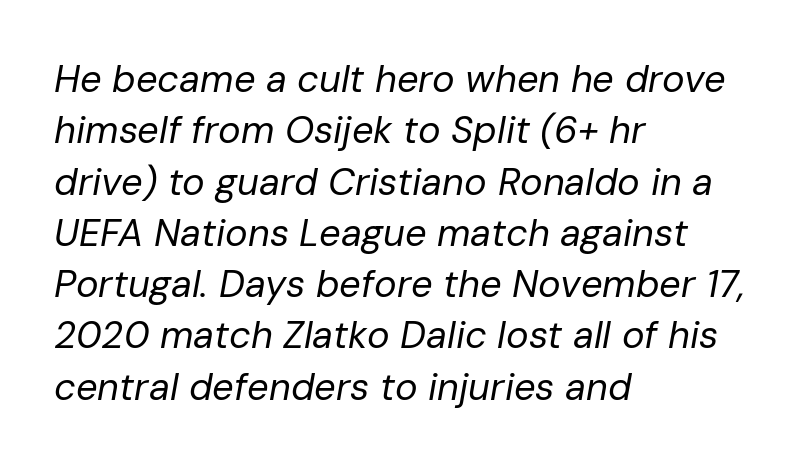
The line-height multiplier appears to be the usual default. Plain, unruled lines of type. The letters advance in unequal steps, a hallmark of proportional type. Observe the ordinary spacing: letters are neighbours, not strangers.
